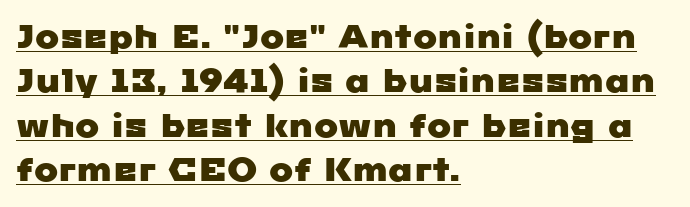
Q: Is the typeface a serif or a sans-serif typeface? A: Sans-serif.
Q: Is the text underlined? A: Yes.
Q: How is the paragraph aligned? A: Left-aligned.
Q: Is the spacing between letters normal or unusually wide? A: Normal.
Q: Is the spacing between lines tight, normal or loose? A: Normal.
Q: Width (condensed, normal, or wide)? A: Wide.
Q: Stroke contrast? A: Low.
Q: x-height? A: Medium.
Q: Monospaced? A: No.
